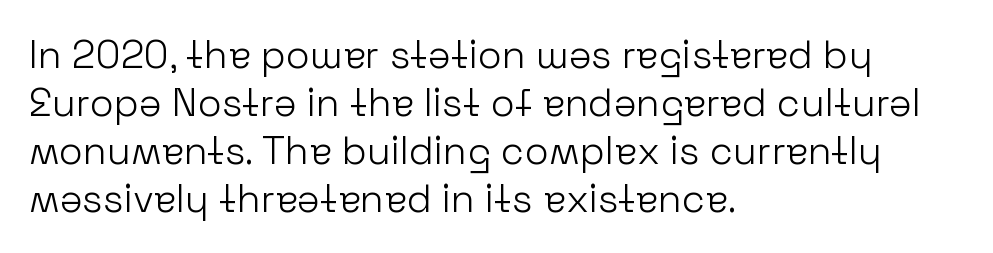
{"serif": "no", "italic": "no", "bold": "no", "weight": "light", "width": "normal", "stroke_contrast": "low", "x_height": "medium", "monospaced": "no", "underline": "no", "align": "left", "line_spacing_ratio": 1.23, "letter_spacing": "normal", "letter_spacing_em": 0.0, "glyph_px": 39}
